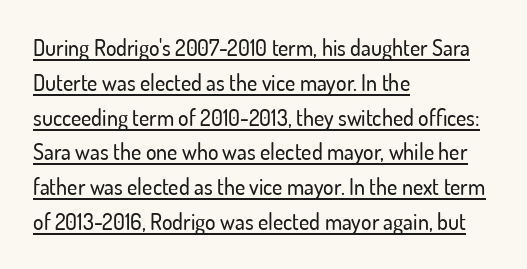
{"italic": "no", "underline": "yes", "align": "left", "line_spacing": "normal", "line_spacing_ratio": 1.58, "letter_spacing": "normal", "letter_spacing_em": 0.0, "glyph_px": 22}
